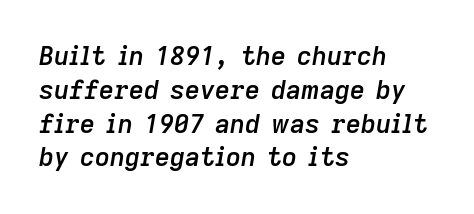
Evenly set lines give the paragraph a standard silhouette. What stands out about the letter spacing? Nothing — it is the standard amount. The specimen omits any rule beneath the text block's lines. One-word summary of the alignment: left. The font's italic variant was chosen for this text.
